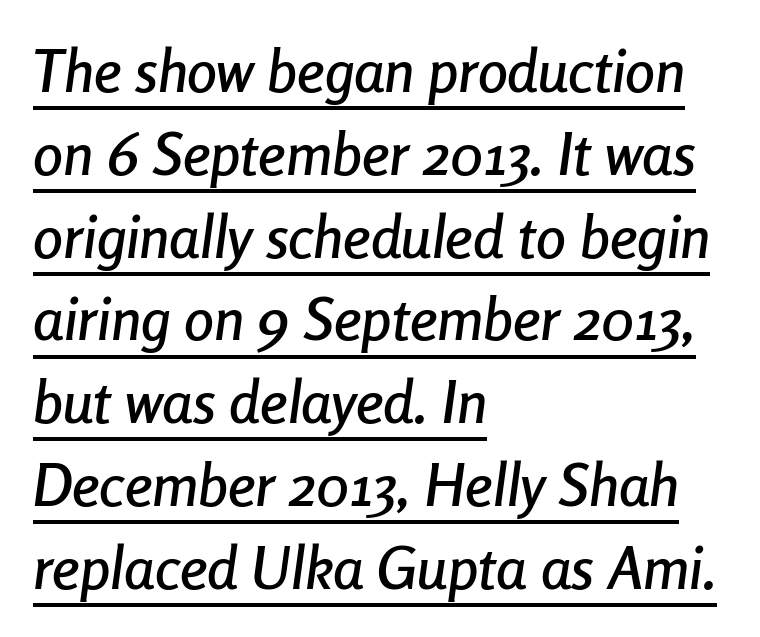
Q: Is the text italic (slanted)? A: Yes, it leans right by about 8 degrees.
Q: Is the text underlined? A: Yes.
Q: How is the paragraph aligned? A: Left-aligned.
Q: Is the spacing between letters normal or unusually wide? A: Normal.
Q: Is the spacing between lines tight, normal or loose? A: Normal.
Q: Width (condensed, normal, or wide)? A: Condensed.
Q: Stroke contrast? A: Low.
Q: x-height? A: Medium.
Q: Monospaced? A: No.
